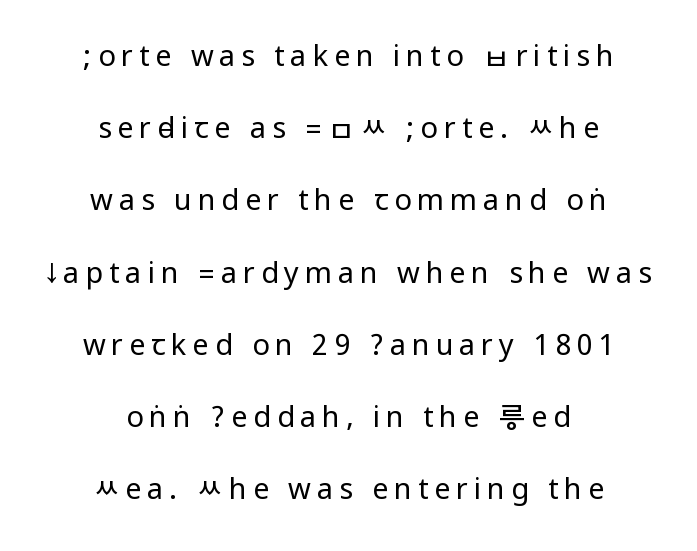
Q: Is the text bold? A: No.
Q: Is the text italic (slanted)? A: No, it is upright.
Q: Is the typeface a serif or a sans-serif typeface? A: Sans-serif.
Q: Is the text underlined? A: No.
Q: How is the paragraph aligned? A: Centered.
Q: Is the spacing between letters normal or unusually wide? A: Unusually wide.
Q: Is the spacing between lines tight, normal or loose? A: Loose.
Q: Width (condensed, normal, or wide)? A: Condensed.
Q: Stroke contrast? A: Low.
